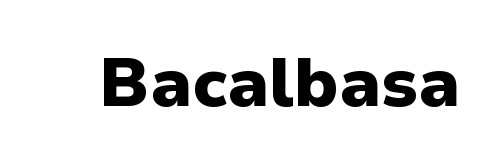
Q: Is the text bold? A: Yes.
Q: Is the text italic (slanted)? A: No, it is upright.
Q: Is the typeface a serif or a sans-serif typeface? A: Sans-serif.
Q: Is the text underlined? A: No.
Q: Is the spacing between letters normal or unusually wide? A: Normal.
Q: Width (condensed, normal, or wide)? A: Normal.
Q: Stroke contrast? A: Low.
Q: x-height? A: Medium.
Q: Monospaced? A: No.
